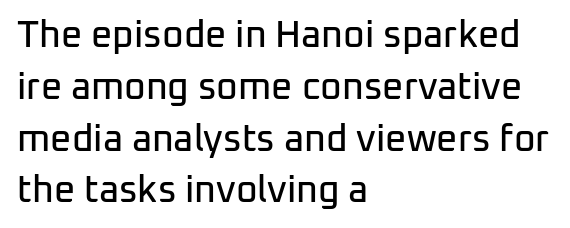
Q: Is the text italic (slanted)? A: No, it is upright.
Q: Is the typeface a serif or a sans-serif typeface? A: Sans-serif.
Q: Is the text underlined? A: No.
Q: How is the paragraph aligned? A: Left-aligned.
Q: Is the spacing between letters normal or unusually wide? A: Normal.
Q: Is the spacing between lines tight, normal or loose? A: Normal.
Q: Width (condensed, normal, or wide)? A: Normal.
Q: Stroke contrast? A: Low.
Q: x-height? A: Medium.
Q: Monospaced? A: No.
